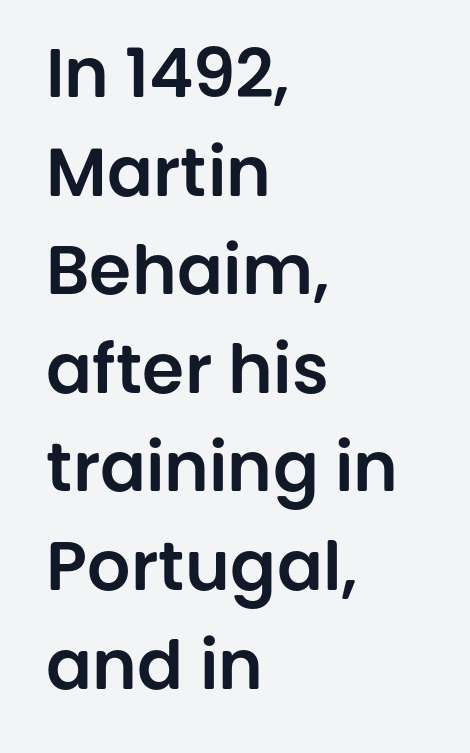
{"serif": "no", "italic": "no", "width": "normal", "stroke_contrast": "low", "x_height": "large", "monospaced": "no", "underline": "no", "align": "left", "line_spacing": "normal", "line_spacing_ratio": 1.45, "letter_spacing": "normal", "letter_spacing_em": 0.0, "glyph_px": 68}
